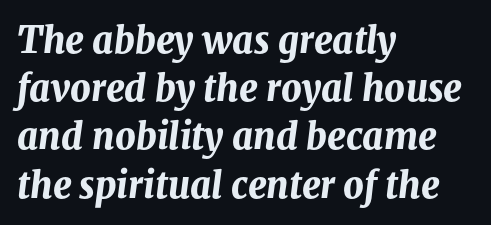
Q: Is the text bold? A: Yes.
Q: Is the text italic (slanted)? A: Yes, it leans right by about 8 degrees.
Q: Is the text underlined? A: No.
Q: How is the paragraph aligned? A: Left-aligned.
Q: Is the spacing between letters normal or unusually wide? A: Normal.
Q: Is the spacing between lines tight, normal or loose? A: Normal.
Q: Width (condensed, normal, or wide)? A: Normal.
Q: Stroke contrast? A: Medium.
Q: x-height? A: Medium.
Q: Monospaced? A: No.
